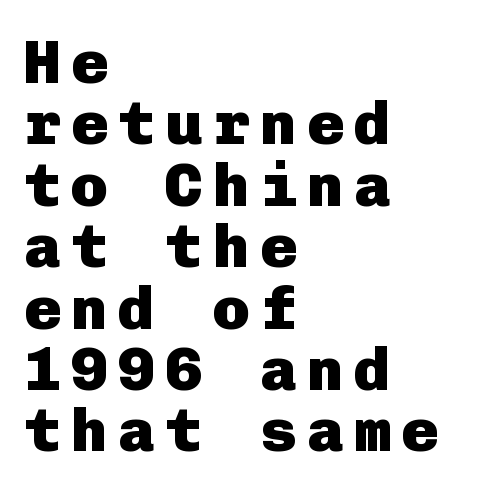
{"serif": "no", "italic": "no", "bold": "yes", "weight": "heavy", "width": "normal", "stroke_contrast": "low", "x_height": "medium", "underline": "no", "align": "left", "line_spacing": "tight", "line_spacing_ratio": 0.99, "glyph_px": 62}
